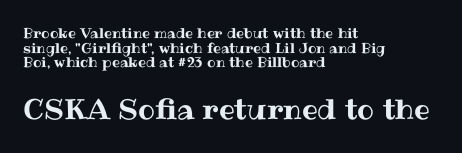
The image shows 28 px text type, upright; set left-aligned, tight line spacing (1.04x), normal letter spacing, not underlined; the second (bottom) block is 2.0x larger; medium stroke contrast and a medium x-height.
